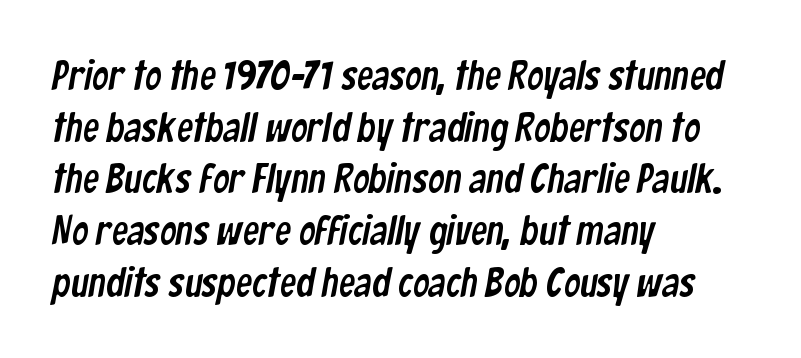
Q: Is the typeface a serif or a sans-serif typeface? A: Sans-serif.
Q: Is the text underlined? A: No.
Q: How is the paragraph aligned? A: Left-aligned.
Q: Is the spacing between letters normal or unusually wide? A: Normal.
Q: Is the spacing between lines tight, normal or loose? A: Normal.
Q: Width (condensed, normal, or wide)? A: Condensed.
Q: Stroke contrast? A: Low.
Q: x-height? A: Medium.
Q: Monospaced? A: No.
